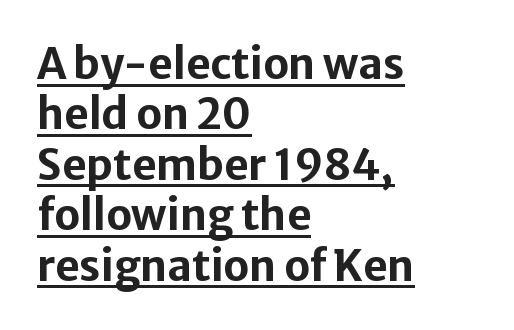
{"serif": "no", "italic": "no", "bold": "yes", "weight": "bold", "width": "normal", "stroke_contrast": "low", "x_height": "medium", "monospaced": "no", "underline": "yes", "align": "left", "line_spacing_ratio": 1.2, "letter_spacing": "normal", "letter_spacing_em": 0.0, "glyph_px": 42}
